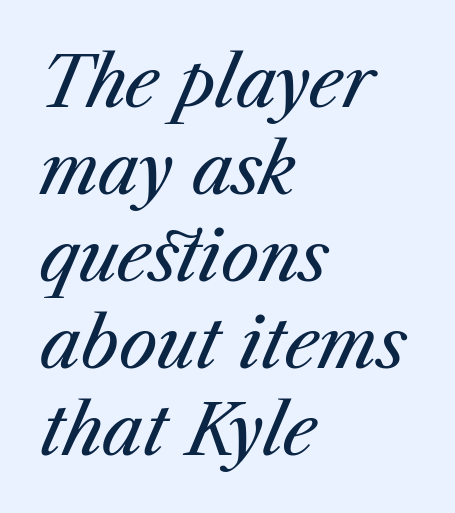
A typesetter would mark this as italic. This sample has the flowing, uneven cadence of proportional lettering. Left-aligned paragraph, ragged on the right. Just letters on the line, the space beneath them empty. The weight would be labelled regular, book, light, or lighter still. Is there much room between lines? A standard amount, neither cramped nor airy.
